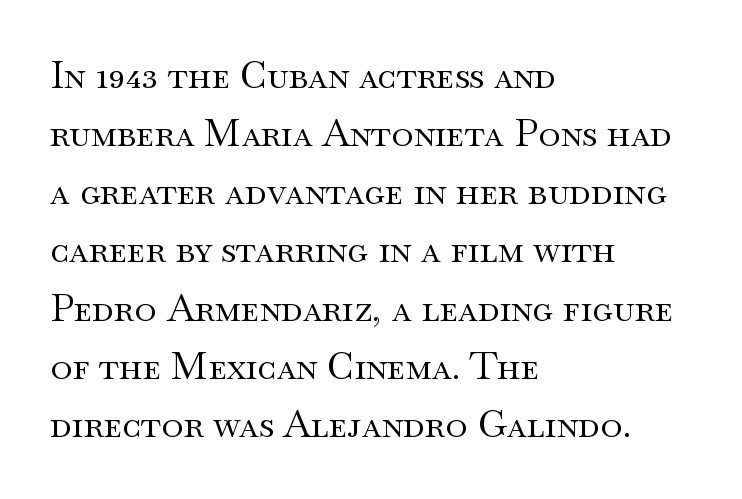
Q: Is the text bold? A: No.
Q: Is the text italic (slanted)? A: No, it is upright.
Q: Is the typeface a serif or a sans-serif typeface? A: Serif.
Q: Is the text underlined? A: No.
Q: How is the paragraph aligned? A: Left-aligned.
Q: Is the spacing between letters normal or unusually wide? A: Normal.
Q: Is the spacing between lines tight, normal or loose? A: Normal.
Q: Width (condensed, normal, or wide)? A: Wide.
Q: Stroke contrast? A: Medium.
Q: x-height? A: Small.
Q: Monospaced? A: No.
